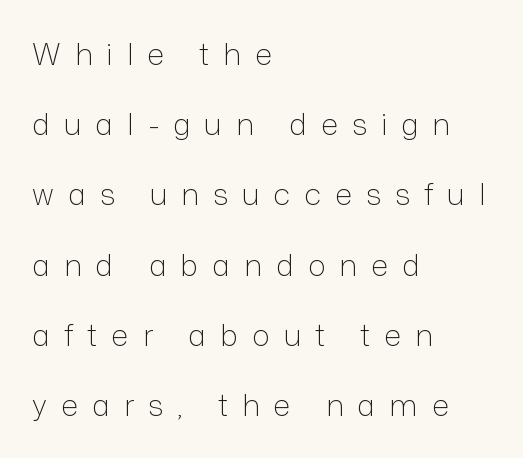
The letters stand upright; this is a roman face. This sample trades compactness for vertical openness between lines. These lines are rendered in a variable-pitch font. This rendering widens character spacing well past its baseline value. Casual observation: everything's shoved over to the left. Look at the bottom of the vertical strokes: they stop flat, with no serifs.
